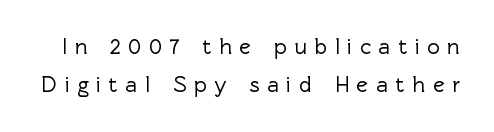
{"italic": "no", "underline": "no", "line_spacing_ratio": 1.75, "letter_spacing": "wide", "letter_spacing_em": 0.35, "glyph_px": 22}
